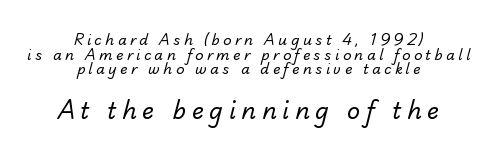
{"bold": "no", "underline": "no", "align": "center", "line_spacing": "tight", "line_spacing_ratio": 1.04, "letter_spacing": "wide", "letter_spacing_em": 0.24, "larger_block": "second", "size_ratio": 1.64, "glyph_px": 23}
